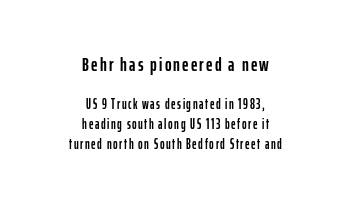
{"italic": "no", "underline": "no", "align": "center", "line_spacing": "normal", "line_spacing_ratio": 1.43, "larger_block": "first", "size_ratio": 1.43, "glyph_px": 20}
